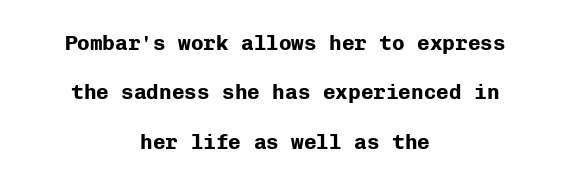
The image shows 21 px bold type, upright; set centered, loose line spacing (2.35x), normal letter spacing, not underlined.
